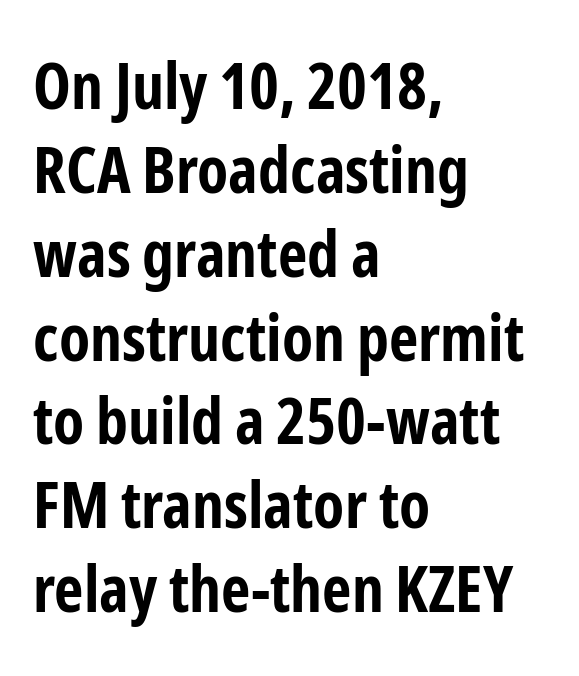
The image shows 64 px bold, condensed sans-serif type, upright; set left-aligned, normal line spacing (1.31x), normal letter spacing, not underlined; low stroke contrast and a medium x-height.
